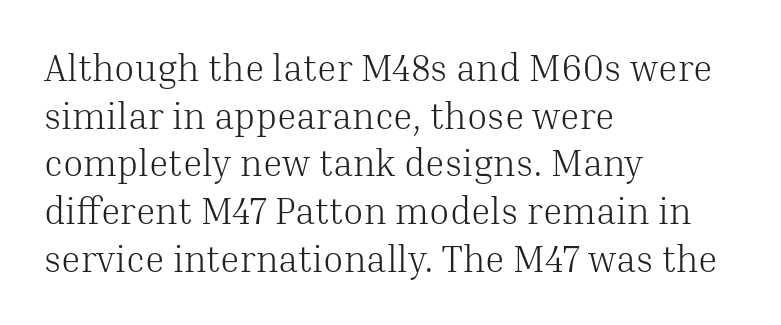
{"serif": "yes", "italic": "no", "bold": "no", "weight": "light", "width": "normal", "stroke_contrast": "medium", "x_height": "medium", "monospaced": "no", "underline": "no", "align": "left", "line_spacing": "normal", "line_spacing_ratio": 1.29, "letter_spacing": "normal", "letter_spacing_em": 0.0, "glyph_px": 37}
